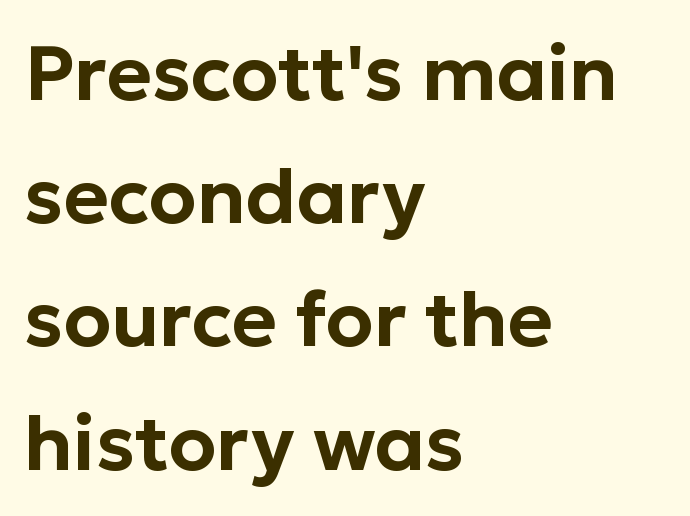
The image shows 77 px sans-serif type, upright; set left-aligned, normal line spacing (1.6x), normal letter spacing, not underlined; low stroke contrast and a medium x-height.
